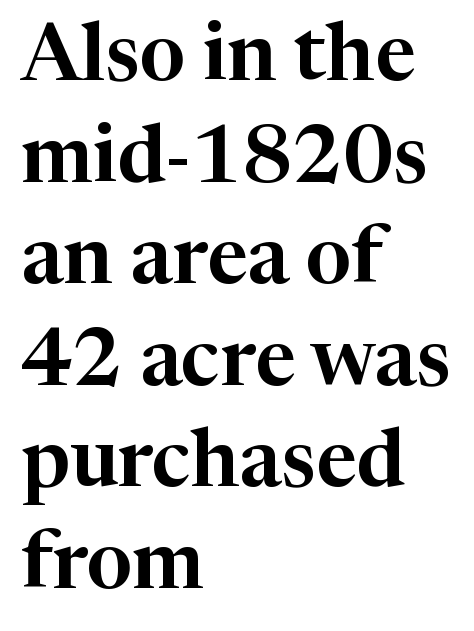
Q: Is the text italic (slanted)? A: No, it is upright.
Q: Is the typeface a serif or a sans-serif typeface? A: Serif.
Q: Is the text underlined? A: No.
Q: How is the paragraph aligned? A: Left-aligned.
Q: Is the spacing between letters normal or unusually wide? A: Normal.
Q: Is the spacing between lines tight, normal or loose? A: Normal.
Q: Width (condensed, normal, or wide)? A: Normal.
Q: Stroke contrast? A: High.
Q: x-height? A: Medium.
Q: Monospaced? A: No.
